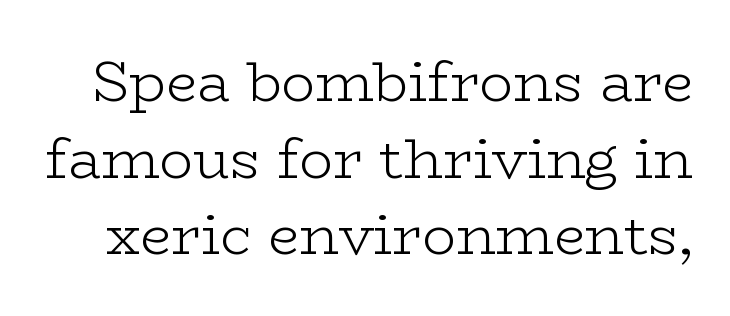
Each letter's strokes conclude with small projecting serifs. Italic: no, the glyphs are upright roman. A typesetter would call this proportional, since set widths differ per character. Baseline-to-baseline distance is the conventional proportion of letter height. Underline: absent.
